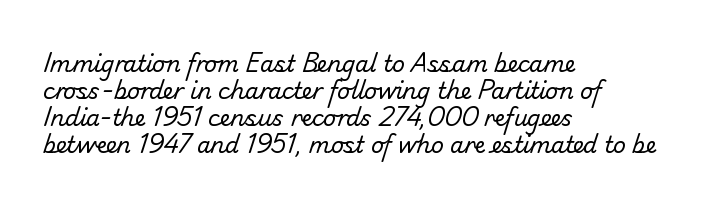
The image shows 22 px text type; set left-aligned, line spacing 1.23x, normal letter spacing, not underlined.
